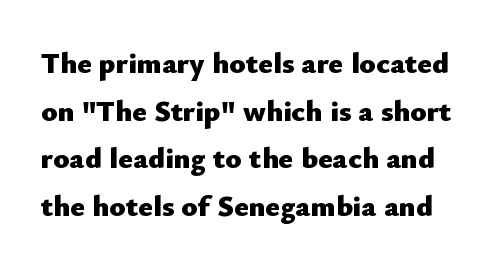
{"serif": "no", "italic": "no", "bold": "yes", "weight": "heavy", "width": "normal", "stroke_contrast": "low", "x_height": "small", "monospaced": "no", "underline": "no", "line_spacing": "normal", "line_spacing_ratio": 1.59, "letter_spacing": "normal", "letter_spacing_em": 0.0, "glyph_px": 30}
